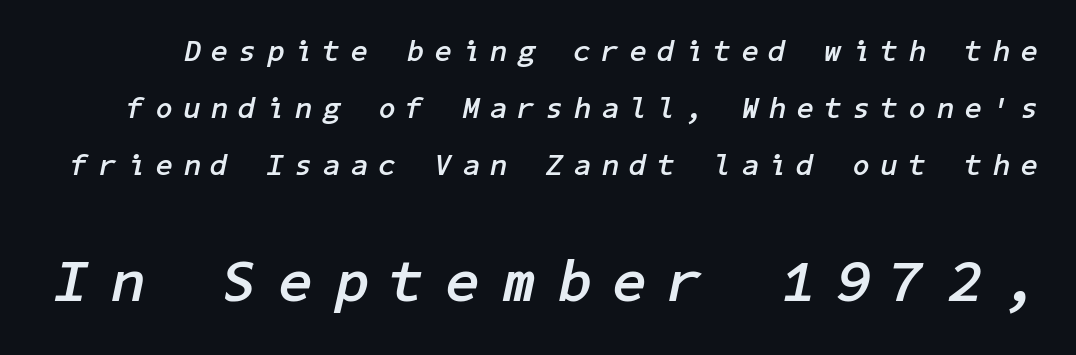
The image shows 60 px semibold type, italic (leaning right); set loose line spacing (1.9x), unusually wide letter spacing (+0.38 em), not underlined; the second (bottom) block is 2.0x larger; low stroke contrast and a medium x-height.
